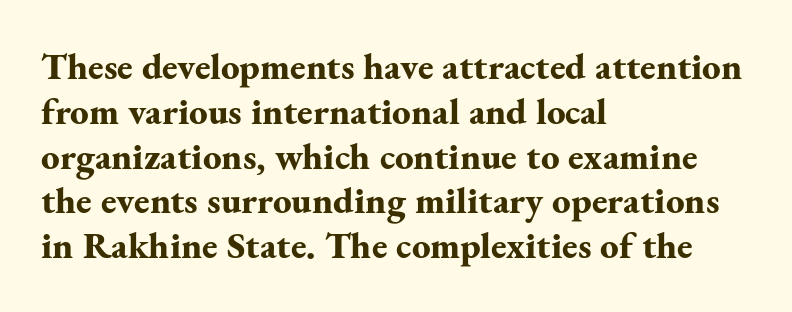
{"serif": "yes", "italic": "no", "bold": "yes", "weight": "bold", "width": "normal", "stroke_contrast": "medium", "x_height": "small", "monospaced": "no", "underline": "no", "align": "left", "line_spacing_ratio": 1.21, "letter_spacing": "normal", "letter_spacing_em": 0.0, "glyph_px": 37}
